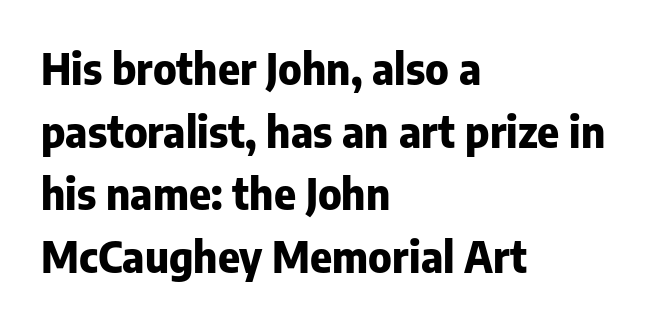
The image shows 42 px heavy sans-serif type, upright; set left-aligned, normal line spacing (1.49x), normal letter spacing, not underlined; low stroke contrast and a medium x-height.
